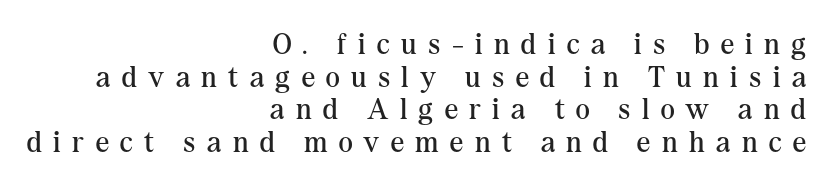
The image shows 30 px regular-weight serif type, upright; set right-aligned, tight line spacing (1.09x), unusually wide letter spacing (+0.38 em), not underlined; medium stroke contrast and a medium x-height.
